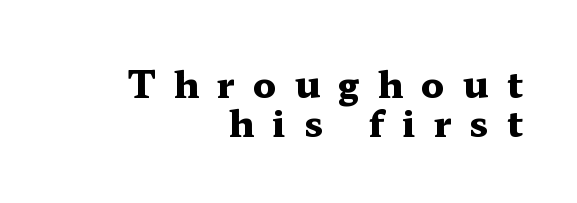
Spacing between characters has been opened up far beyond the box default. Note the varied advance widths — an 'i' is clearly narrower than an 'm'. Which margin do the lines hug? The right one — the left edge is uneven. This sample trades vertical openness for compactness between lines. Plenty of ink on the page — the face is bold. This is serif lettering, the kind often seen in printed books.
